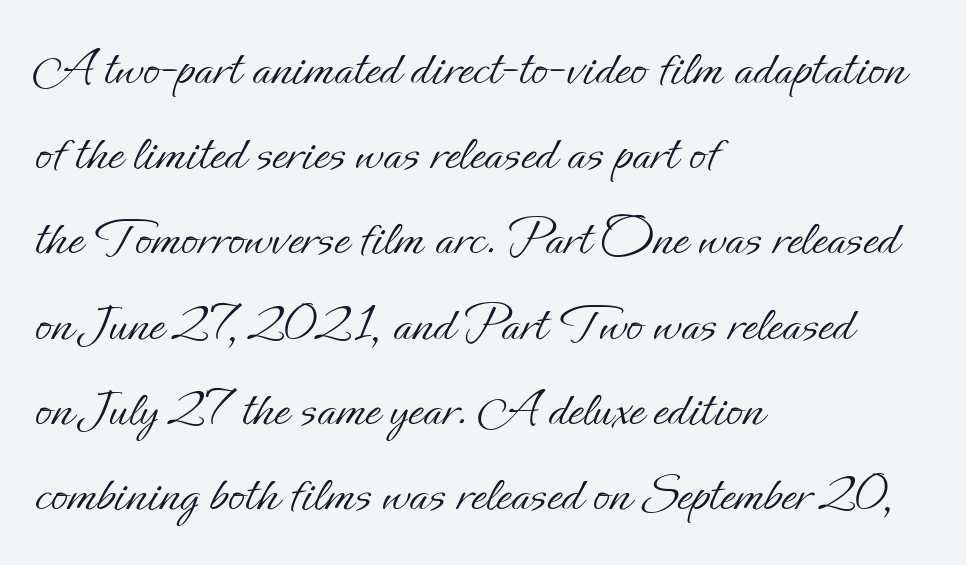
The leading is moderate, giving the passage an even texture. One-word summary of the alignment: left. Is the letter spacing exaggerated? No — it looks like the ordinary default. These lines are rendered in a variable-pitch font. Weight: not bold — regular or lighter.
